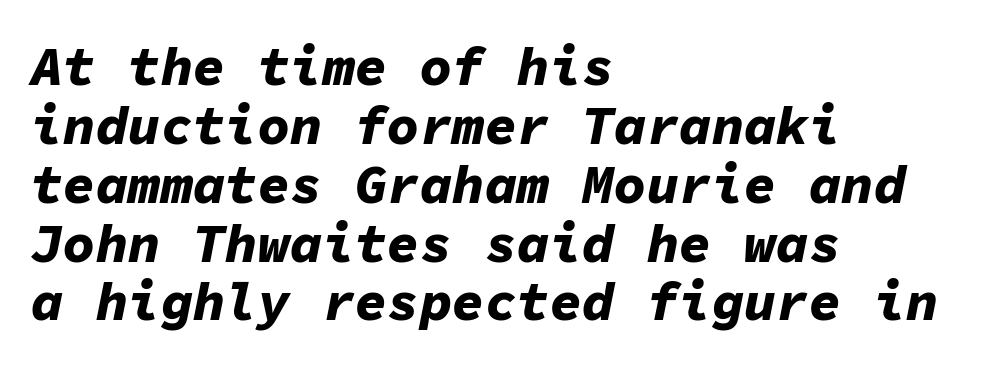
The image shows 54 px bold type, italic (leaning right), monospaced; set left-aligned, tight line spacing (1.09x), normal letter spacing, not underlined; low stroke contrast and a medium x-height.
